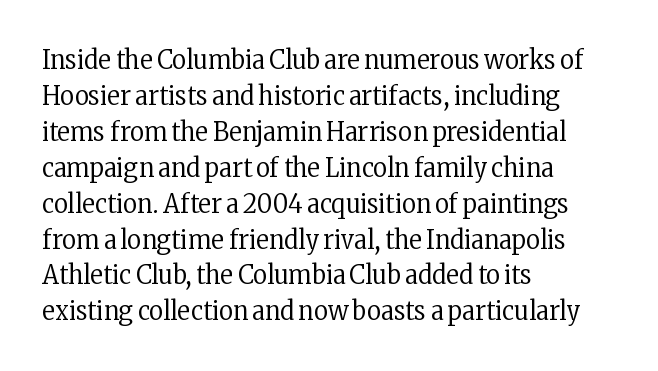
A clean baseline with only descenders dipping below it. The letters stand upright; this is a roman face. The letterforms sit shoulder to shoulder at normal distance. The compositor pushed each line to the left boundary.
